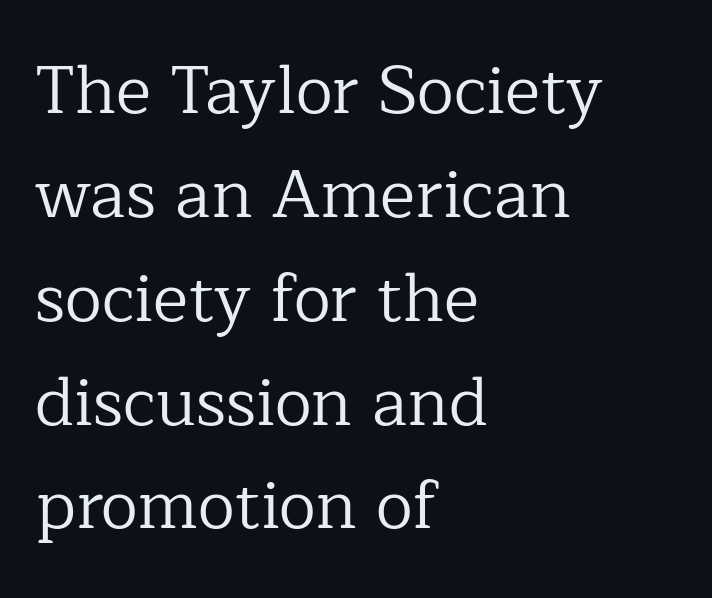
Q: Is the text bold? A: No.
Q: Is the text italic (slanted)? A: No, it is upright.
Q: Is the typeface a serif or a sans-serif typeface? A: Serif.
Q: Is the text underlined? A: No.
Q: How is the paragraph aligned? A: Left-aligned.
Q: Is the spacing between letters normal or unusually wide? A: Normal.
Q: Is the spacing between lines tight, normal or loose? A: Normal.
Q: Width (condensed, normal, or wide)? A: Normal.
Q: Stroke contrast? A: Low.
Q: x-height? A: Medium.
Q: Monospaced? A: No.
